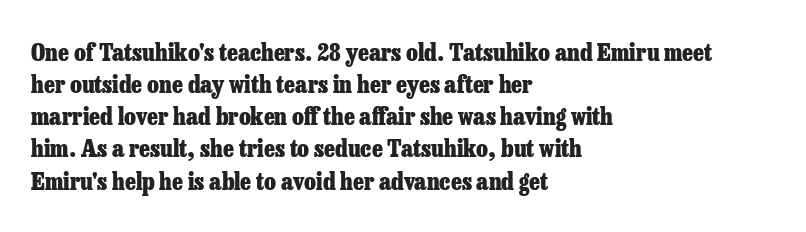
The image shows 24 px bold type, upright; set left-aligned, normal line spacing (1.34x), normal letter spacing, not underlined.
